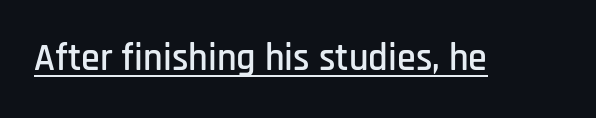
Q: Is the text italic (slanted)? A: No, it is upright.
Q: Is the typeface a serif or a sans-serif typeface? A: Sans-serif.
Q: Is the text underlined? A: Yes.
Q: Is the spacing between letters normal or unusually wide? A: Normal.
Q: Width (condensed, normal, or wide)? A: Condensed.
Q: Stroke contrast? A: Low.
Q: x-height? A: Large.
Q: Monospaced? A: No.
